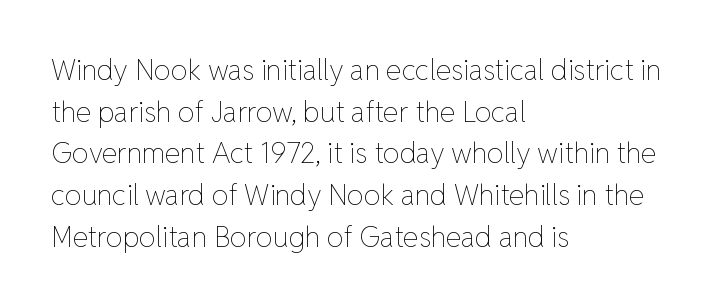
{"italic": "no", "bold": "no", "weight": "thin", "width": "normal", "stroke_contrast": "low", "x_height": "medium", "monospaced": "no", "underline": "no", "align": "left", "line_spacing": "normal", "line_spacing_ratio": 1.49, "letter_spacing": "normal", "letter_spacing_em": 0.0, "glyph_px": 28}
